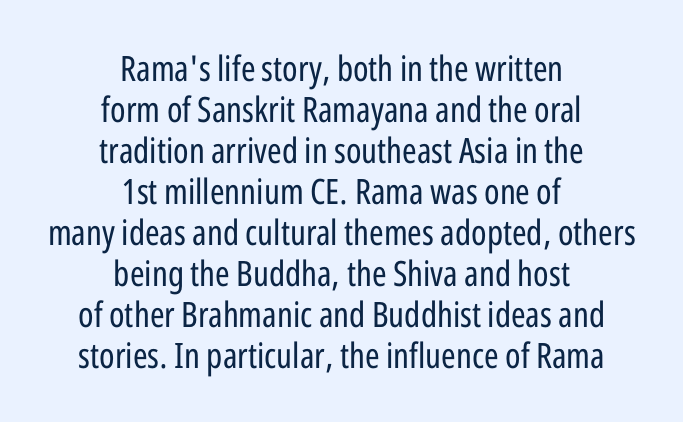
Q: Is the text bold? A: No.
Q: Is the text italic (slanted)? A: No, it is upright.
Q: Is the typeface a serif or a sans-serif typeface? A: Sans-serif.
Q: Is the text underlined? A: No.
Q: How is the paragraph aligned? A: Centered.
Q: Is the spacing between letters normal or unusually wide? A: Normal.
Q: Width (condensed, normal, or wide)? A: Condensed.
Q: Stroke contrast? A: Low.
Q: x-height? A: Medium.
Q: Monospaced? A: No.
